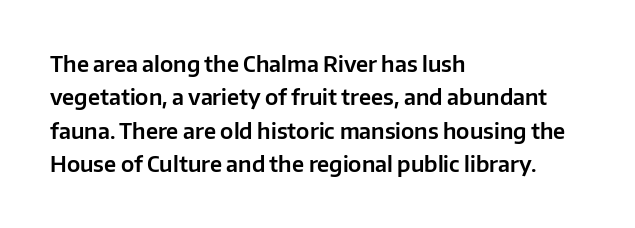
Nobody drew a line under any word here. A student would call this left alignment; a typographer would say flush left, rag right. Rendered with straight, roman letterforms. In terms of leading, this rendering sits right in the middle. Characters follow at the spacing the type designer built in.
